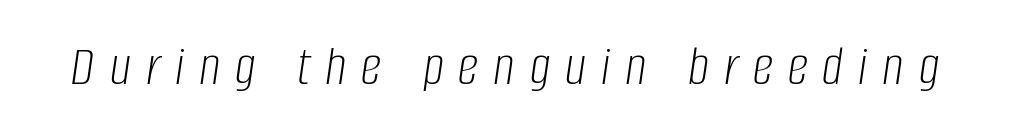
Compared with ordinary roman type, these characters are visibly tilted. The passage shown is typed in a proportional face where columns would drift. The line texture is sparse and dotted thanks to wide tracking. The strokes are not fattened; the text isn't bold.
